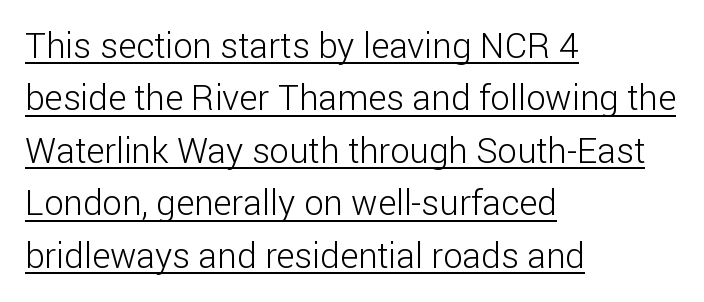
Q: Is the text bold? A: No.
Q: Is the text italic (slanted)? A: No, it is upright.
Q: Is the typeface a serif or a sans-serif typeface? A: Sans-serif.
Q: Is the text underlined? A: Yes.
Q: How is the paragraph aligned? A: Left-aligned.
Q: Is the spacing between letters normal or unusually wide? A: Normal.
Q: Is the spacing between lines tight, normal or loose? A: Normal.
Q: Width (condensed, normal, or wide)? A: Normal.
Q: Stroke contrast? A: Low.
Q: x-height? A: Medium.
Q: Monospaced? A: No.
